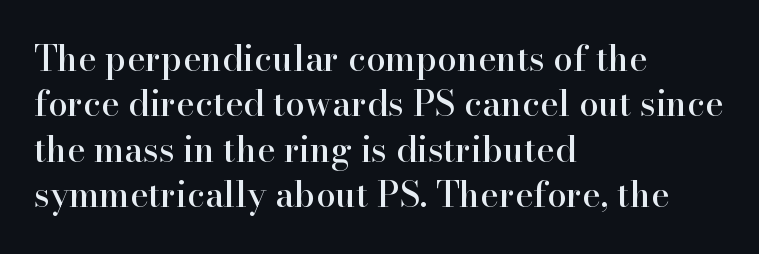
{"serif": "yes", "italic": "no", "width": "normal", "stroke_contrast": "high", "x_height": "small", "monospaced": "no", "underline": "no", "align": "left", "line_spacing": "normal", "line_spacing_ratio": 1.3, "letter_spacing": "normal", "letter_spacing_em": 0.0, "glyph_px": 35}
